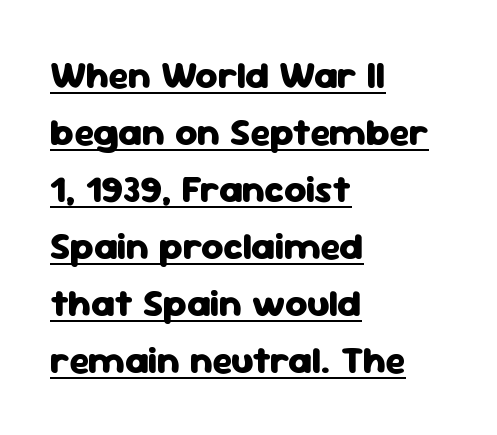
Q: Is the text bold? A: Yes.
Q: Is the text italic (slanted)? A: No, it is upright.
Q: Is the typeface a serif or a sans-serif typeface? A: Sans-serif.
Q: Is the text underlined? A: Yes.
Q: How is the paragraph aligned? A: Left-aligned.
Q: Is the spacing between letters normal or unusually wide? A: Normal.
Q: Is the spacing between lines tight, normal or loose? A: Normal.
Q: Width (condensed, normal, or wide)? A: Normal.
Q: Stroke contrast? A: Low.
Q: x-height? A: Medium.
Q: Monospaced? A: No.
